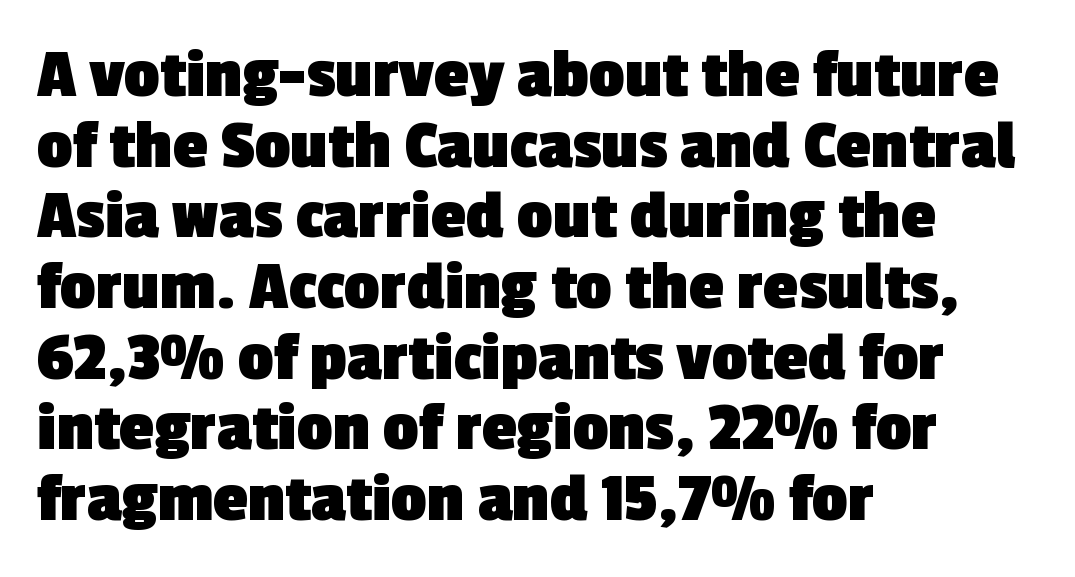
Q: Is the text bold? A: Yes.
Q: Is the typeface a serif or a sans-serif typeface? A: Sans-serif.
Q: Is the text underlined? A: No.
Q: How is the paragraph aligned? A: Left-aligned.
Q: Is the spacing between letters normal or unusually wide? A: Normal.
Q: Is the spacing between lines tight, normal or loose? A: Tight.
Q: Width (condensed, normal, or wide)? A: Normal.
Q: x-height? A: Medium.
Q: Monospaced? A: No.
